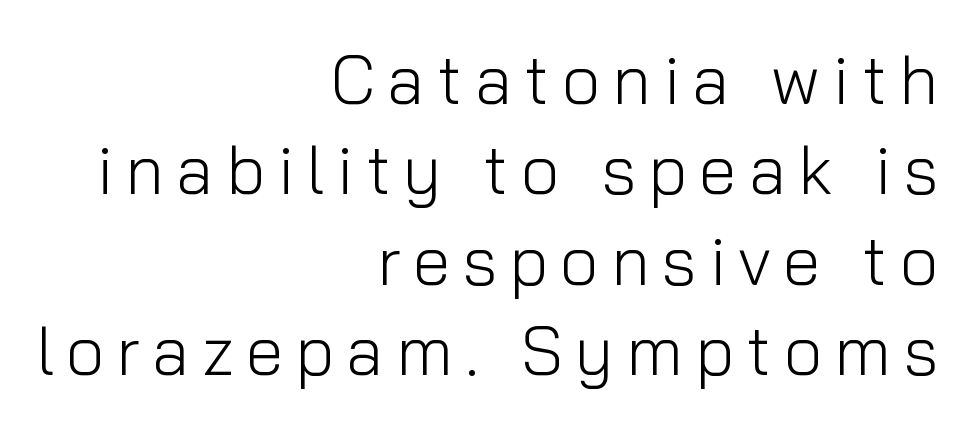
The image shows 68 px light sans-serif type, upright; set right-aligned, normal line spacing (1.33x), not underlined; low stroke contrast and a medium x-height.
